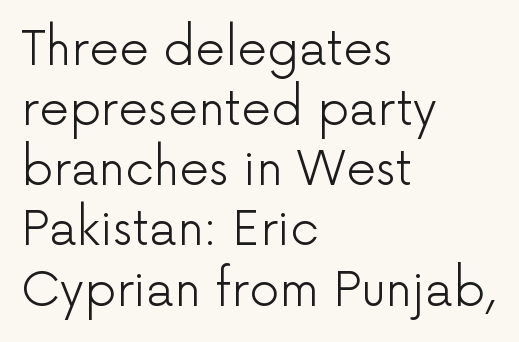
The image shows 47 px light sans-serif type, upright; set left-aligned, normal line spacing (1.28x), normal letter spacing, not underlined; low stroke contrast and a medium x-height.
